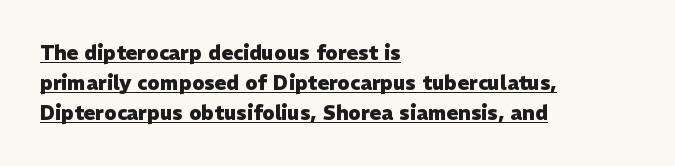
{"italic": "no", "bold": "yes", "underline": "yes", "align": "left", "line_spacing": "normal", "line_spacing_ratio": 1.5, "letter_spacing": "normal", "letter_spacing_em": 0.0, "glyph_px": 20}
